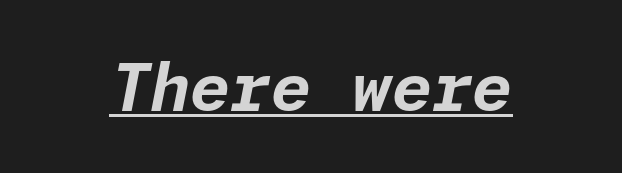
Q: Is the text bold? A: Yes.
Q: Is the text italic (slanted)? A: Yes, it leans right by about 11 degrees.
Q: Is the text underlined? A: Yes.
Q: Is the spacing between letters normal or unusually wide? A: Normal.
Q: Width (condensed, normal, or wide)? A: Normal.
Q: Stroke contrast? A: Low.
Q: x-height? A: Medium.
